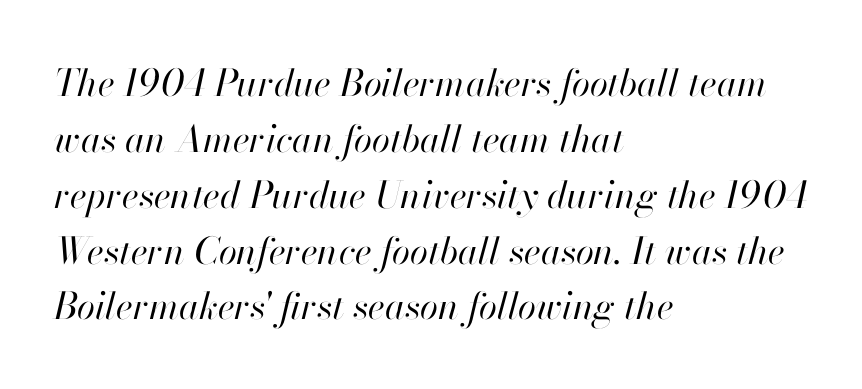
Counters stay open thanks to moderate or lighter strokes. The space directly below the letters is spotless. Typeset ragged right — the left edge is the straight one. Students, note that the glyphs here touch the page at normal intervals. An italicized treatment has been applied to the whole sample.
